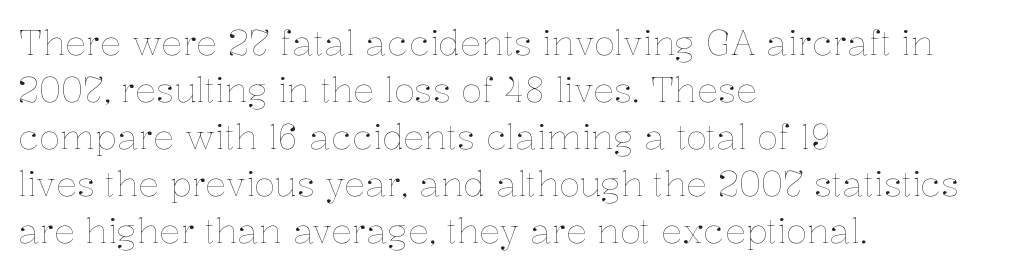
The font's upright variant was chosen for this text. Has an underline been added? It has not. The face used here is proportionally spaced, like ordinary book or web type. Does extra space separate the letters? No, they use regular spacing.
